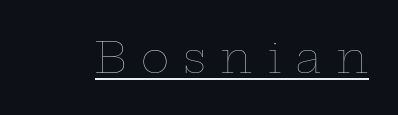
Characters follow at a spacing far wider than the type designer built in. A typesetter would call this proportional, since set widths differ per character. It's the straight-up-and-down kind of type. The words here are underlined. The strokes are not fattened; the text isn't bold.
